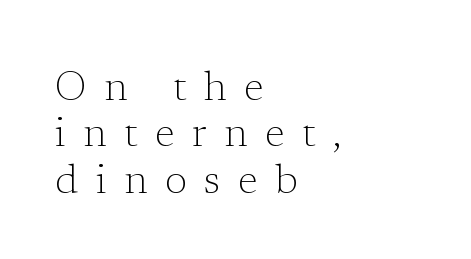
The image shows 41 px light serif type, upright; set left-aligned, tight line spacing (1.13x), unusually wide letter spacing (+0.43 em), not underlined; low stroke contrast and a medium x-height.
